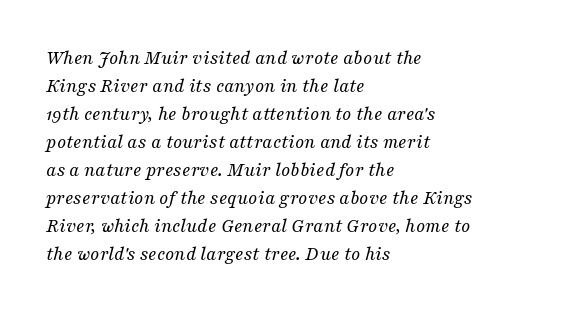
The passage shown leans; its letterforms are oblique. The passage shown is not bold in any degree. Default kerning and tracking; the words read as compact shapes. A student would call this left alignment; a typographer would say flush left, rag right. Vertically, the passage feels balanced, rows spaced as you'd expect. The zone under the glyphs is completely vacant.
